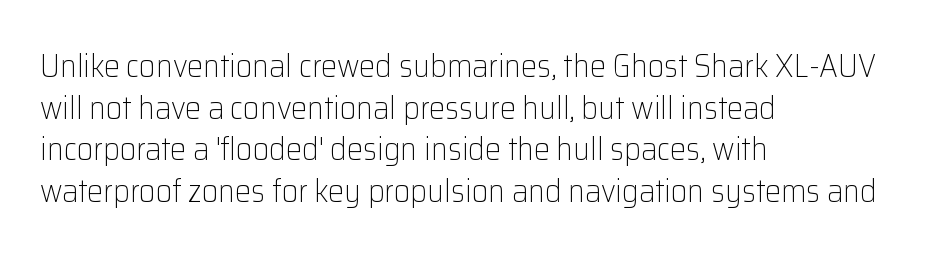
Think of a printed novel: that variable character pitch is what you see here. Anything drawn beneath the words? Only blank space. The face used here is a sans, in the tradition of grotesques and geometrics. Layout note: lines flush left. The face looks like a standard text weight, possibly lighter. The rendering uses a moderate line-height, typical for paragraphs.
